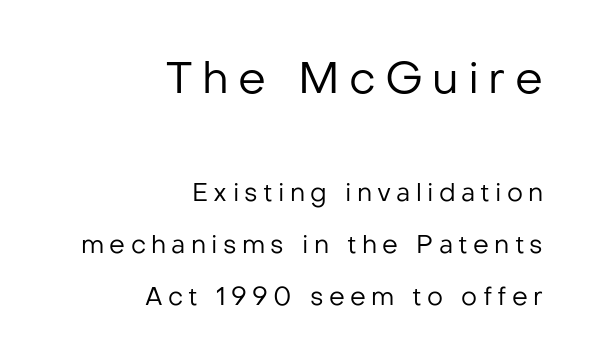
{"serif": "no", "italic": "no", "bold": "no", "weight": "regular", "width": "normal", "stroke_contrast": "low", "x_height": "medium", "monospaced": "no", "underline": "no", "align": "right", "line_spacing": "loose", "line_spacing_ratio": 2.07, "letter_spacing": "wide", "letter_spacing_em": 0.21, "larger_block": "first", "size_ratio": 1.76, "glyph_px": 44}
